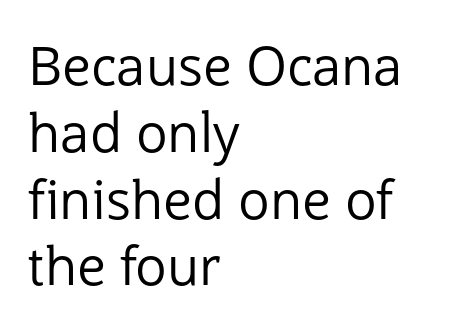
Q: Is the text bold? A: No.
Q: Is the text italic (slanted)? A: No, it is upright.
Q: Is the typeface a serif or a sans-serif typeface? A: Sans-serif.
Q: Is the text underlined? A: No.
Q: How is the paragraph aligned? A: Left-aligned.
Q: Is the spacing between letters normal or unusually wide? A: Normal.
Q: Is the spacing between lines tight, normal or loose? A: Normal.
Q: Width (condensed, normal, or wide)? A: Normal.
Q: Stroke contrast? A: Low.
Q: x-height? A: Medium.
Q: Monospaced? A: No.
